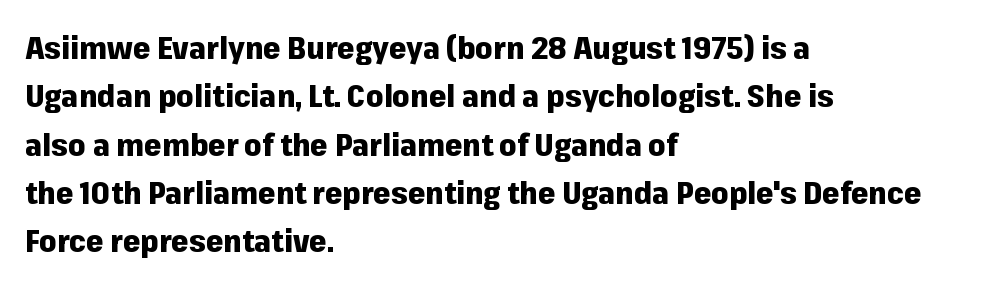
{"serif": "no", "italic": "no", "bold": "yes", "weight": "heavy", "width": "normal", "stroke_contrast": "low", "x_height": "medium", "monospaced": "no", "underline": "no", "align": "left", "line_spacing": "normal", "line_spacing_ratio": 1.56, "letter_spacing": "normal", "letter_spacing_em": 0.0, "glyph_px": 31}
